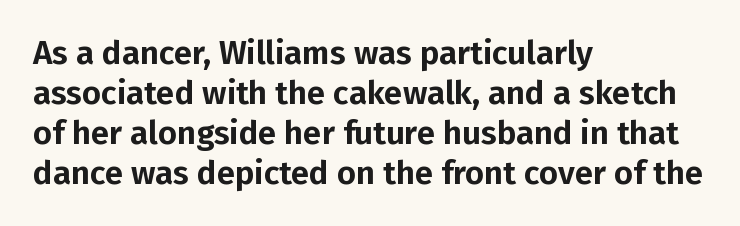
{"serif": "no", "italic": "no", "width": "normal", "stroke_contrast": "low", "x_height": "medium", "monospaced": "no", "underline": "no", "align": "left", "line_spacing_ratio": 1.21, "letter_spacing": "normal", "letter_spacing_em": 0.0, "glyph_px": 33}
